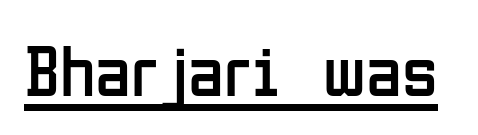
Q: Is the text bold? A: No.
Q: Is the text italic (slanted)? A: No, it is upright.
Q: Is the typeface a serif or a sans-serif typeface? A: Sans-serif.
Q: Is the text underlined? A: Yes.
Q: Is the spacing between letters normal or unusually wide? A: Normal.
Q: Width (condensed, normal, or wide)? A: Condensed.
Q: Stroke contrast? A: Low.
Q: x-height? A: Medium.
Q: Monospaced? A: No.
